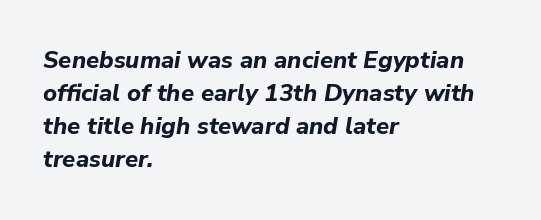
{"italic": "yes", "lean": "right", "slant_degrees": 9, "bold": "yes", "underline": "no", "align": "left", "line_spacing": "normal", "line_spacing_ratio": 1.38, "letter_spacing": "normal", "letter_spacing_em": 0.0, "glyph_px": 24}
